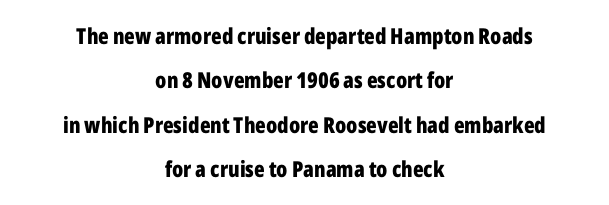
The image shows 22 px bold type, upright; set centered, loose line spacing (2.02x), normal letter spacing, not underlined.
